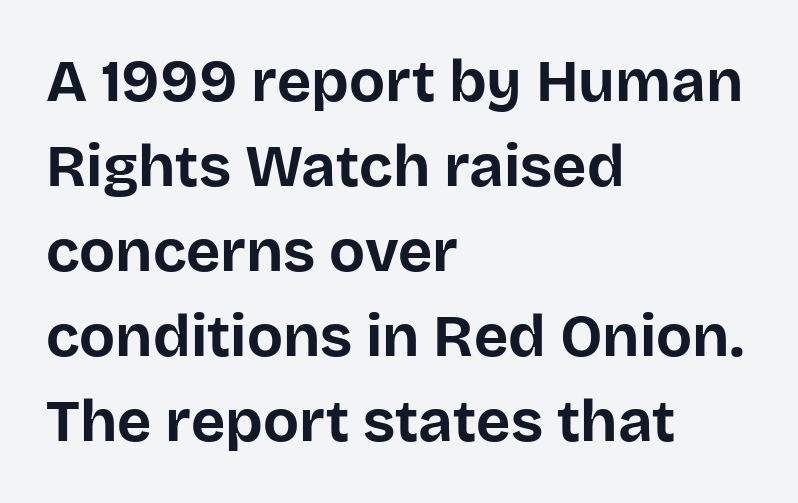
Vertical strokes here are truly vertical. The rendering uses a moderate line-height, typical for paragraphs. A clean baseline with only descenders dipping below it. Heavy, bold letterforms.
